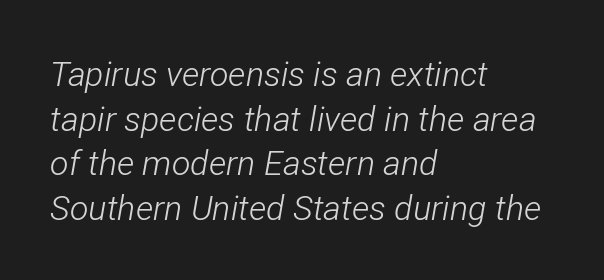
Layout note: lines flush left. The passage shown is not underscored anywhere. Is the letter spacing exaggerated? No — it looks like the ordinary default. Varying glyph widths throughout — classic text-font behaviour. Baseline-to-baseline distance is the conventional proportion of letter height. The font sits on the lighter half of the weight spectrum, regular included.
